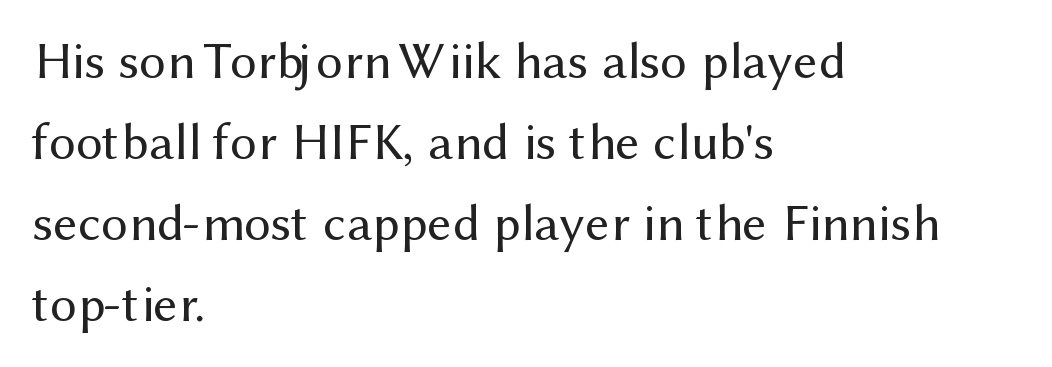
The image shows 53 px regular-weight sans-serif type, upright; set left-aligned, normal line spacing (1.53x), normal letter spacing, not underlined; medium stroke contrast and a medium x-height.
